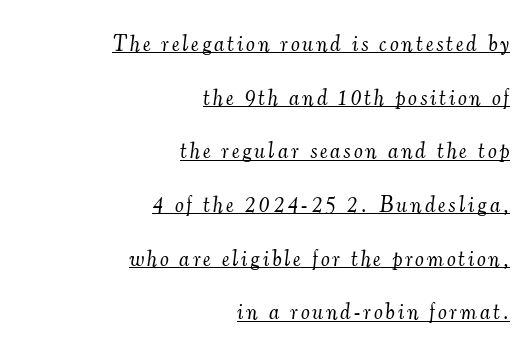
The image shows 22 px text type, italic (leaning right); set right-aligned, loose line spacing (2.44x), underlined.
